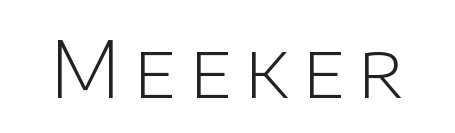
The image shows 78 px light sans-serif type, upright; set not underlined; low stroke contrast and a large x-height.
